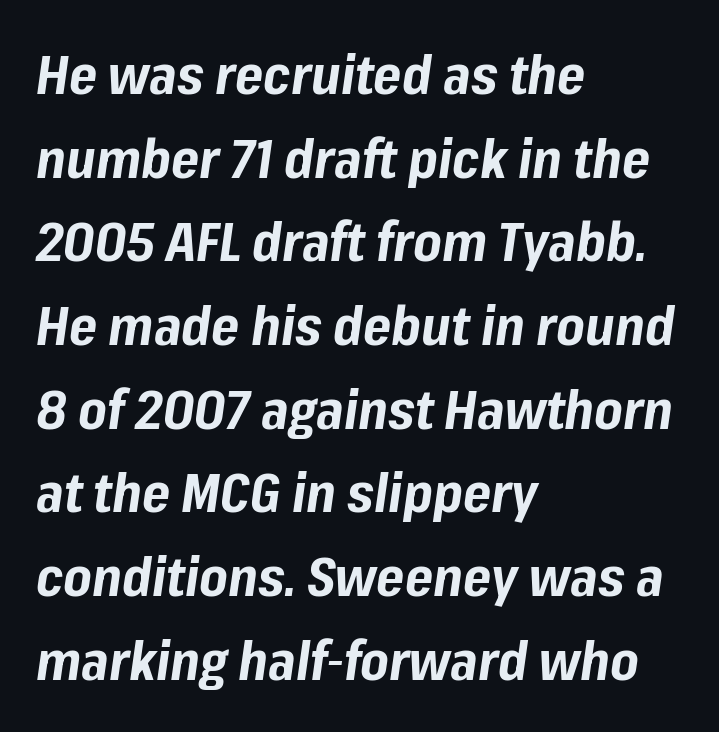
The image shows 54 px bold type, italic (leaning right); set left-aligned, normal line spacing (1.55x), normal letter spacing, not underlined; low stroke contrast and a medium x-height.
